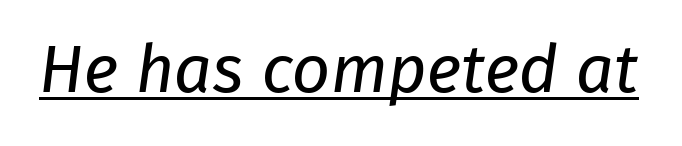
The image shows 67 px regular-weight sans-serif type; set normal letter spacing, underlined; low stroke contrast and a medium x-height.
